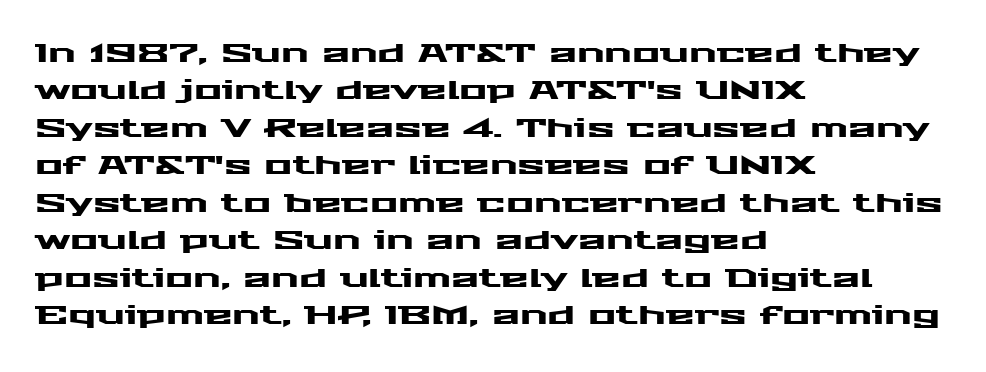
A typesetter would call this zero additional tracking. The string is rendered with underlining switched off. Reading down the block, your eye returns to a fixed left position each line. The lines sit at an ordinary, default distance from one another.
